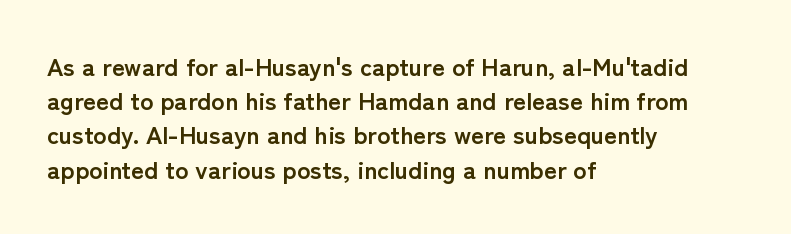
Q: Is the text bold? A: Yes.
Q: Is the text italic (slanted)? A: No, it is upright.
Q: Is the text underlined? A: No.
Q: How is the paragraph aligned? A: Left-aligned.
Q: Is the spacing between letters normal or unusually wide? A: Normal.
Q: Is the spacing between lines tight, normal or loose? A: Normal.
